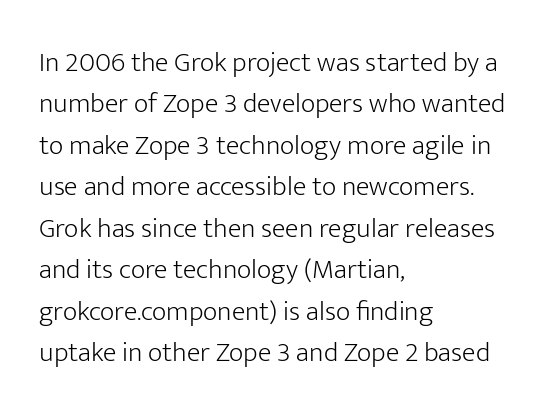
A light-to-regular cut is what we see here. To sum up the face: it is a sans, with no serifs. Looks like regular typesetting: each glyph gets only the width it needs. Unlike italic type, these characters show no tilt at all.
